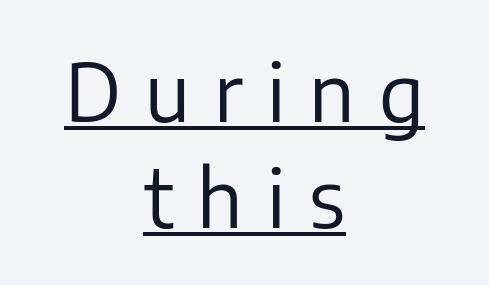
Q: Is the text bold? A: No.
Q: Is the text italic (slanted)? A: No, it is upright.
Q: Is the typeface a serif or a sans-serif typeface? A: Sans-serif.
Q: Is the text underlined? A: Yes.
Q: How is the paragraph aligned? A: Centered.
Q: Is the spacing between letters normal or unusually wide? A: Unusually wide.
Q: Is the spacing between lines tight, normal or loose? A: Normal.
Q: Width (condensed, normal, or wide)? A: Normal.
Q: Stroke contrast? A: Low.
Q: x-height? A: Medium.
Q: Monospaced? A: No.
